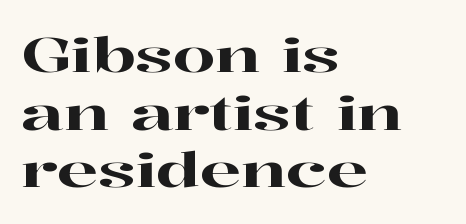
Q: Is the text italic (slanted)? A: No, it is upright.
Q: Is the typeface a serif or a sans-serif typeface? A: Serif.
Q: Is the text underlined? A: No.
Q: How is the paragraph aligned? A: Left-aligned.
Q: Is the spacing between letters normal or unusually wide? A: Normal.
Q: Width (condensed, normal, or wide)? A: Wide.
Q: Stroke contrast? A: High.
Q: x-height? A: Medium.
Q: Monospaced? A: No.
